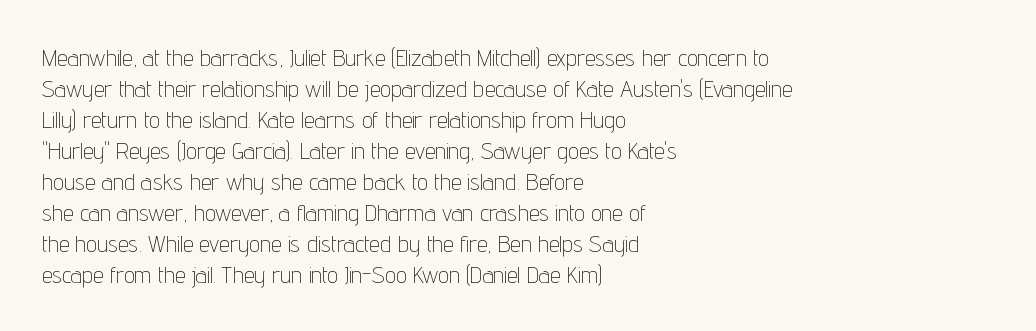
These lines keep a tight, regular rhythm from letter to letter. Notice how descenders clear the ascenders below comfortably — that's standard leading. These lines were composed using upright roman letters. One-word summary of the alignment: left. Nobody drew a line under any word here. The typesetting does not lean heavy: it is not bold.
